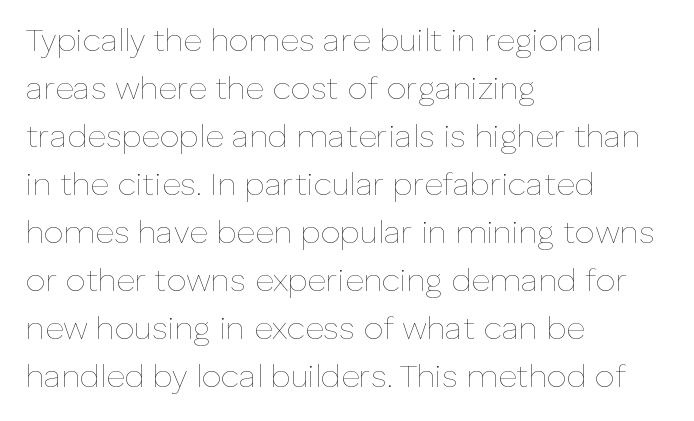
Q: Is the text bold? A: No.
Q: Is the text italic (slanted)? A: No, it is upright.
Q: Is the text underlined? A: No.
Q: How is the paragraph aligned? A: Left-aligned.
Q: Is the spacing between letters normal or unusually wide? A: Normal.
Q: Is the spacing between lines tight, normal or loose? A: Normal.
Q: Width (condensed, normal, or wide)? A: Normal.
Q: Stroke contrast? A: Low.
Q: x-height? A: Medium.
Q: Monospaced? A: No.
